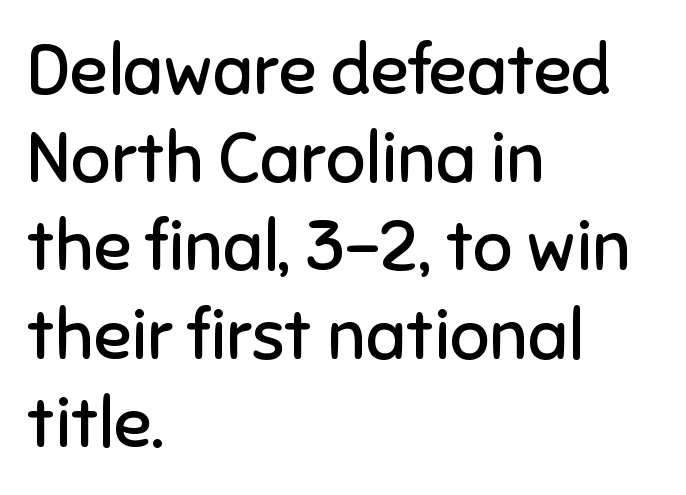
Q: Is the text bold? A: No.
Q: Is the text italic (slanted)? A: No, it is upright.
Q: Is the typeface a serif or a sans-serif typeface? A: Sans-serif.
Q: Is the text underlined? A: No.
Q: How is the paragraph aligned? A: Left-aligned.
Q: Is the spacing between letters normal or unusually wide? A: Normal.
Q: Is the spacing between lines tight, normal or loose? A: Normal.
Q: Width (condensed, normal, or wide)? A: Normal.
Q: Stroke contrast? A: Low.
Q: x-height? A: Medium.
Q: Monospaced? A: No.
